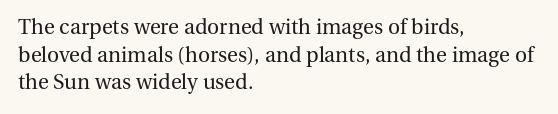
Teacher's note: observe the even left margin — that is flush-left alignment. The line texture is even and compact thanks to regular tracking. The lettering stays uniformly vertical, giving the passage a roman look. The baseline area is clear.
